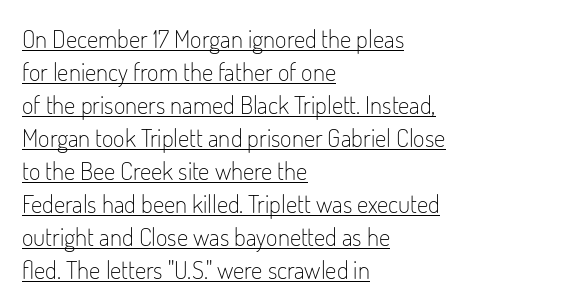
Q: Is the text bold? A: No.
Q: Is the text italic (slanted)? A: No, it is upright.
Q: Is the text underlined? A: Yes.
Q: How is the paragraph aligned? A: Left-aligned.
Q: Is the spacing between letters normal or unusually wide? A: Normal.
Q: Is the spacing between lines tight, normal or loose? A: Normal.
